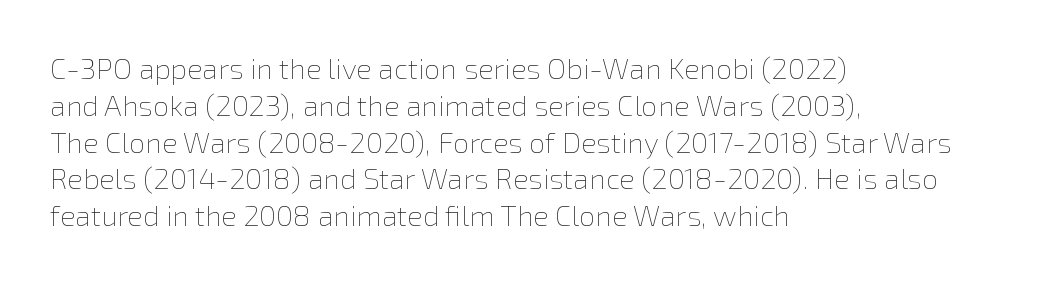
Q: Is the text bold? A: No.
Q: Is the text italic (slanted)? A: No, it is upright.
Q: Is the text underlined? A: No.
Q: How is the paragraph aligned? A: Left-aligned.
Q: Is the spacing between letters normal or unusually wide? A: Normal.
Q: Is the spacing between lines tight, normal or loose? A: Normal.
Q: Width (condensed, normal, or wide)? A: Normal.
Q: Stroke contrast? A: Low.
Q: x-height? A: Medium.
Q: Monospaced? A: No.
